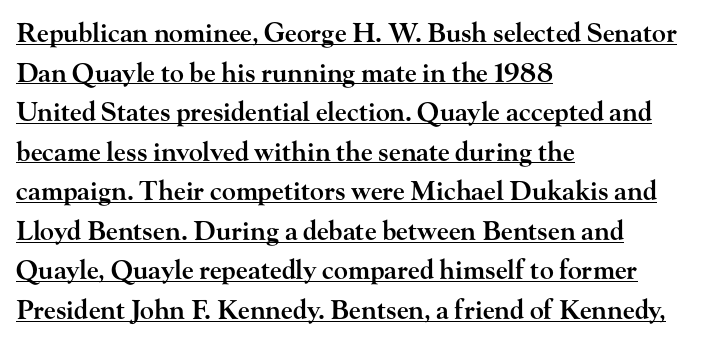
The image shows 26 px text type, upright; set left-aligned, normal line spacing (1.52x), normal letter spacing, underlined.
